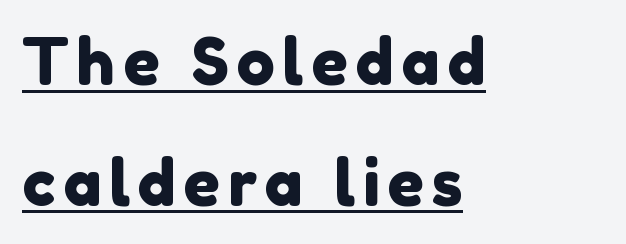
The sample's only ornament is a line tracing under the words. Classification — sans serif. The paragraph shown leans on its left margin. Spacing verdict: proportional, widths tailored to each character.
